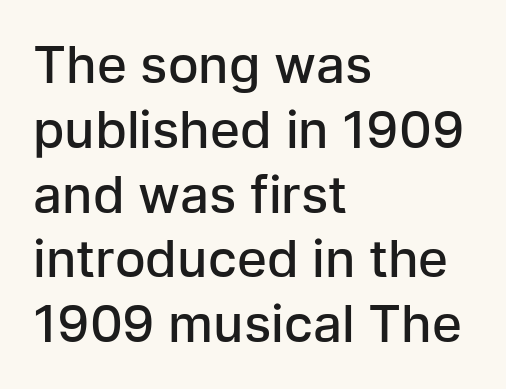
Are there feet on the stems? There aren't — it's a sans. Does the leading feel generous? No, just average. Quick note: underline off. The specimen reads as upright at a glance. Is this a fixed-width face? No — the glyphs have proportional, varying widths.
